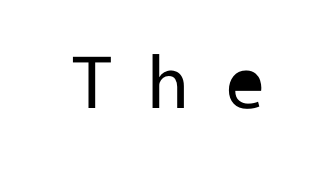
I'd call this a sans setting — the letters go barefoot. Style check: upright. Each row of text sits above clean, open space. Weight: in the light-to-regular range. Think of a printed novel: that variable character pitch is what you see here.
